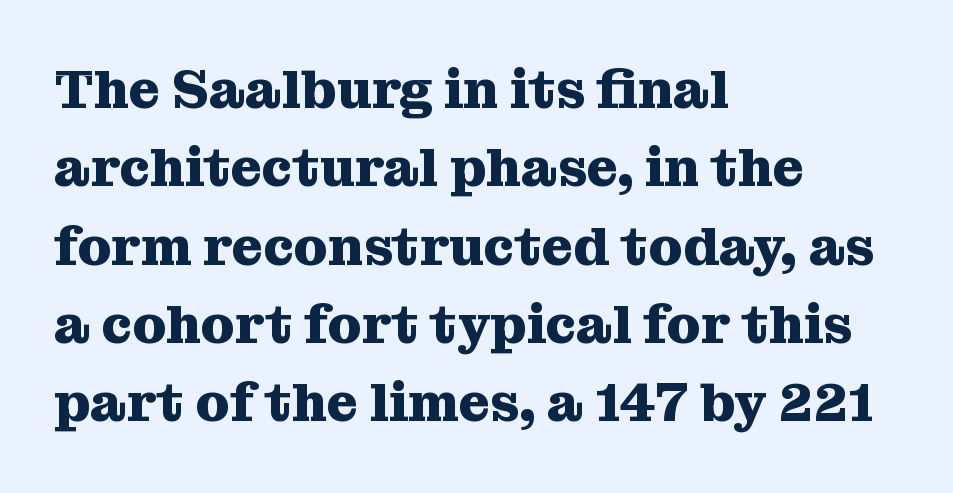
Every letter is thick-stroked: bold, no question. Layout note: lines flush left. Is this a fixed-width face? No — the glyphs have proportional, varying widths. Vertical strokes here are truly vertical. Line spacing here is normal. The tracking reads as untouched default to a designer's eye.
